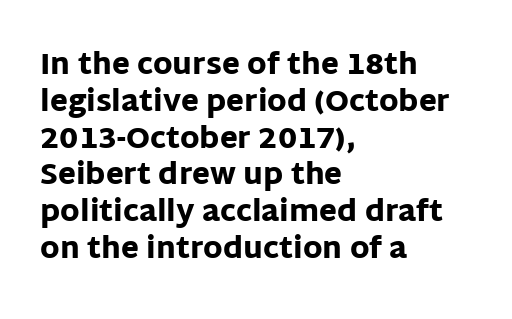
{"serif": "no", "italic": "no", "bold": "yes", "weight": "heavy", "width": "normal", "stroke_contrast": "low", "x_height": "large", "monospaced": "no", "underline": "no", "align": "left", "line_spacing": "normal", "line_spacing_ratio": 1.27, "letter_spacing": "normal", "letter_spacing_em": 0.0, "glyph_px": 29}
